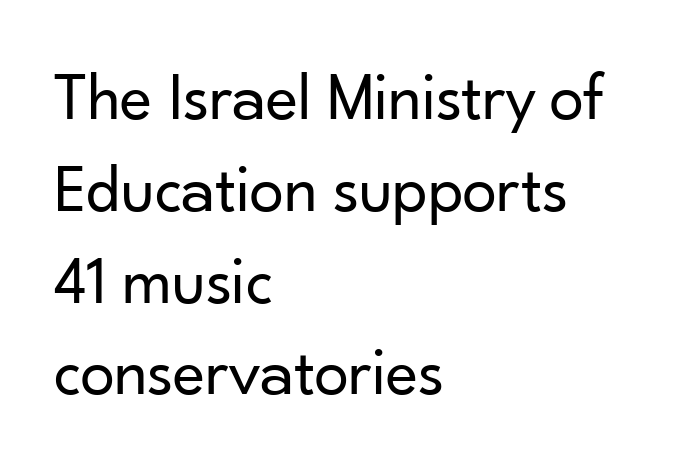
The image shows 69 px regular-weight sans-serif type, upright; set left-aligned, normal line spacing (1.33x), normal letter spacing, not underlined; low stroke contrast and a small x-height.
